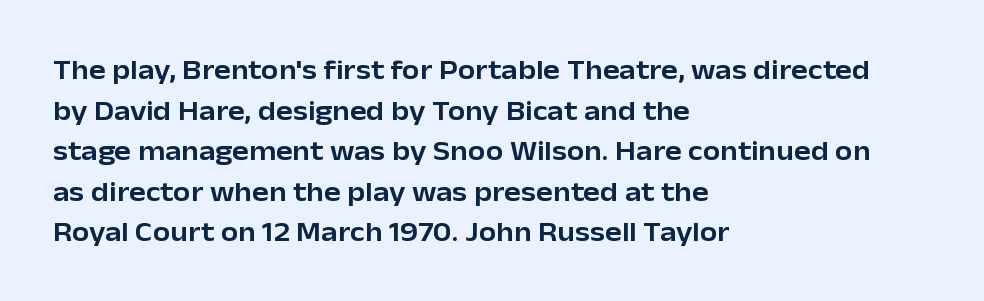
{"serif": "no", "italic": "no", "width": "normal", "stroke_contrast": "low", "x_height": "medium", "monospaced": "no", "underline": "no", "align": "left", "line_spacing": "normal", "line_spacing_ratio": 1.45, "letter_spacing": "normal", "letter_spacing_em": 0.0, "glyph_px": 28}
